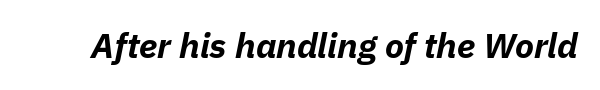
{"italic": "yes", "lean": "right", "slant_degrees": 11, "bold": "yes", "weight": "bold", "width": "normal", "stroke_contrast": "low", "x_height": "medium", "monospaced": "no", "underline": "no", "letter_spacing": "normal", "letter_spacing_em": 0.0, "glyph_px": 35}
